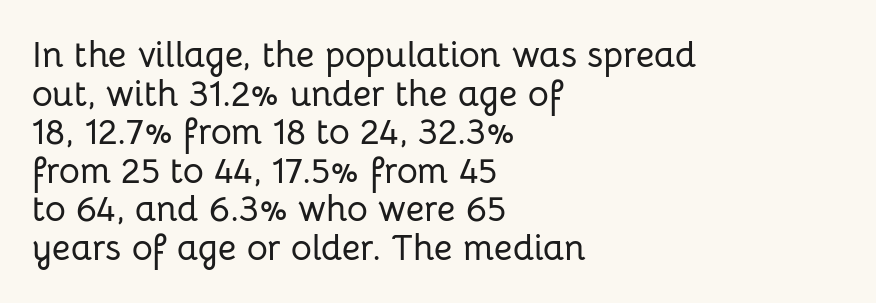
Q: Is the text italic (slanted)? A: No, it is upright.
Q: Is the typeface a serif or a sans-serif typeface? A: Sans-serif.
Q: Is the text underlined? A: No.
Q: How is the paragraph aligned? A: Left-aligned.
Q: Is the spacing between letters normal or unusually wide? A: Normal.
Q: Is the spacing between lines tight, normal or loose? A: Tight.
Q: Width (condensed, normal, or wide)? A: Normal.
Q: Stroke contrast? A: Low.
Q: x-height? A: Medium.
Q: Monospaced? A: No.
